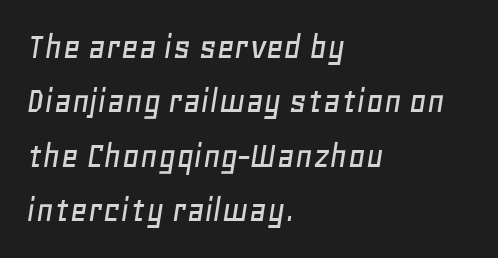
The image shows 38 px text type, italic (leaning right); set left-aligned, normal line spacing (1.43x), normal letter spacing, not underlined; low stroke contrast and a large x-height.
